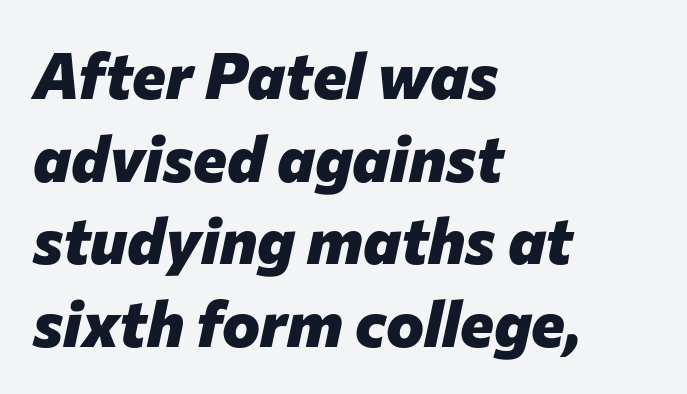
{"italic": "yes", "lean": "right", "slant_degrees": 12, "bold": "yes", "weight": "heavy", "width": "normal", "stroke_contrast": "low", "x_height": "medium", "monospaced": "no", "underline": "no", "align": "left", "line_spacing": "normal", "line_spacing_ratio": 1.29, "letter_spacing": "normal", "letter_spacing_em": 0.0, "glyph_px": 64}
